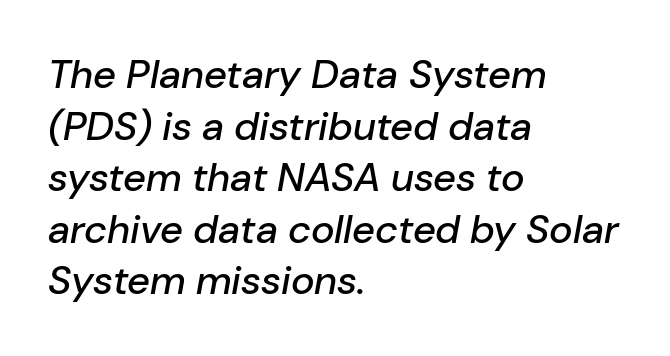
Q: Is the text italic (slanted)? A: Yes, it leans right by about 10 degrees.
Q: Is the text underlined? A: No.
Q: How is the paragraph aligned? A: Left-aligned.
Q: Is the spacing between letters normal or unusually wide? A: Normal.
Q: Is the spacing between lines tight, normal or loose? A: Normal.
Q: Width (condensed, normal, or wide)? A: Normal.
Q: Stroke contrast? A: Low.
Q: x-height? A: Medium.
Q: Monospaced? A: No.
